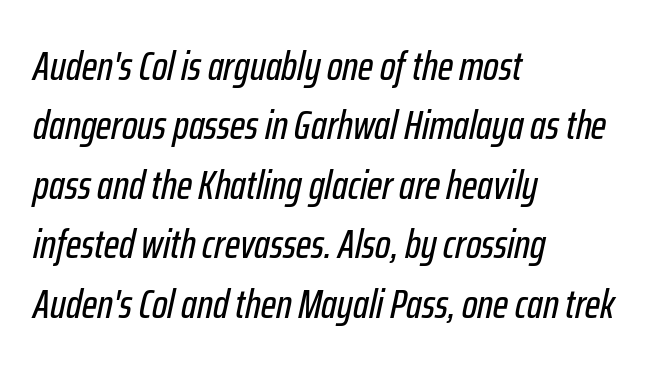
{"italic": "yes", "lean": "right", "slant_degrees": 12, "width": "condensed", "stroke_contrast": "low", "x_height": "medium", "monospaced": "no", "underline": "no", "align": "left", "line_spacing": "normal", "line_spacing_ratio": 1.45, "letter_spacing": "normal", "letter_spacing_em": 0.0, "glyph_px": 41}
